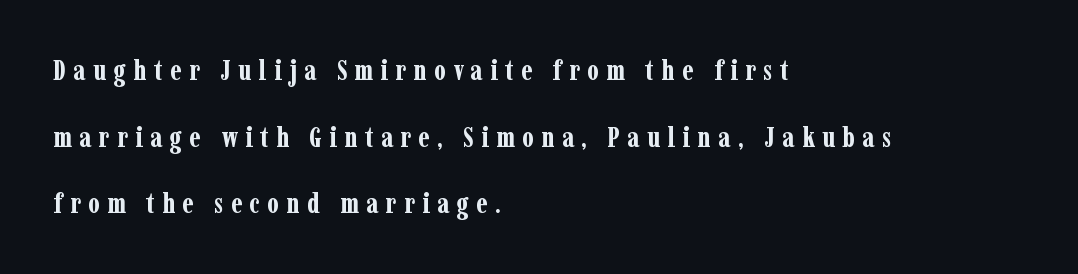
The image shows 28 px bold, condensed serif type, upright; set left-aligned, loose line spacing (2.38x), unusually wide letter spacing (+0.27 em), not underlined; low stroke contrast and a medium x-height.
